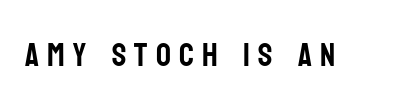
The letters are spread apart with noticeably loose tracking. Is this a sans? Yes — the strokes have no serifs. Tall strokes in this sample are plumb rather than angled. The letters advance in unequal steps, a hallmark of proportional type. Rule under the text: the space is simply empty.
